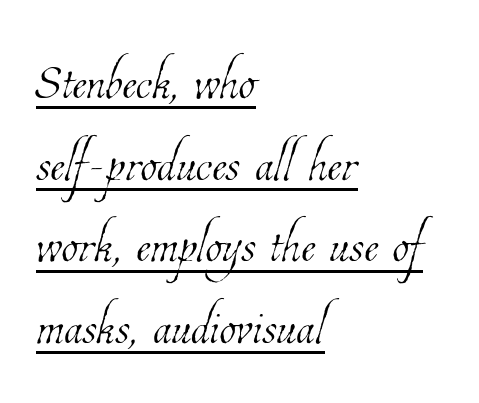
The image shows 68 px thin, condensed type; set left-aligned, line spacing 1.2x, normal letter spacing, underlined; low stroke contrast and a medium x-height.
